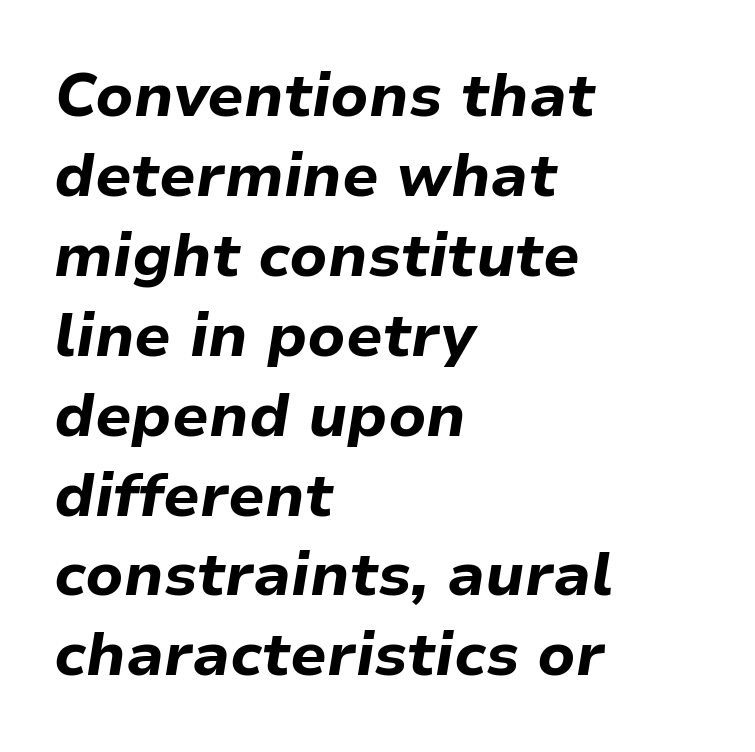
The image shows 61 px bold type, italic (leaning right); set left-aligned, normal line spacing (1.31x), normal letter spacing, not underlined; low stroke contrast and a medium x-height.
